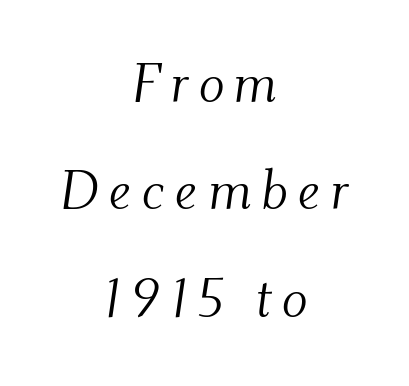
{"serif": "yes", "italic": "yes", "lean": "right", "slant_degrees": 9, "bold": "no", "weight": "light", "width": "normal", "stroke_contrast": "medium", "x_height": "small", "monospaced": "no", "underline": "no", "align": "center", "line_spacing": "loose", "line_spacing_ratio": 1.99, "glyph_px": 54}
